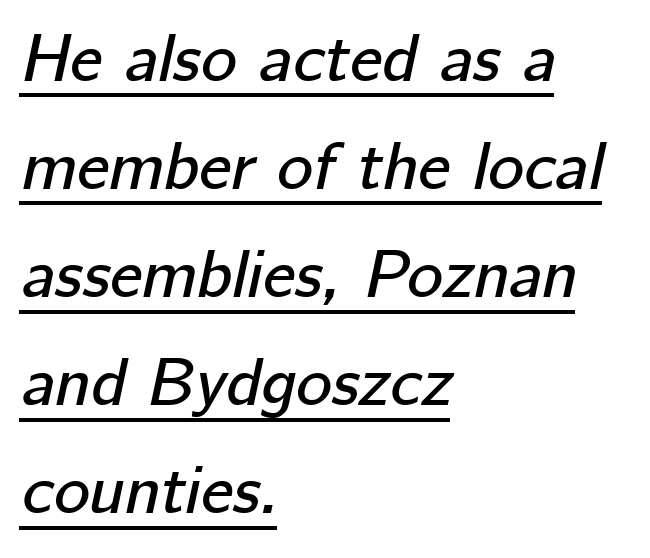
Is the block centered? No — it sits flush against the left margin. Think of a printed novel: that variable character pitch is what you see here. How would I describe the line gaps? Plain and ordinary. Words appear dense and cohesive because spacing is normal. The typesetter has applied underlining to the passage shown. Slant detected: the letters are inclined.
